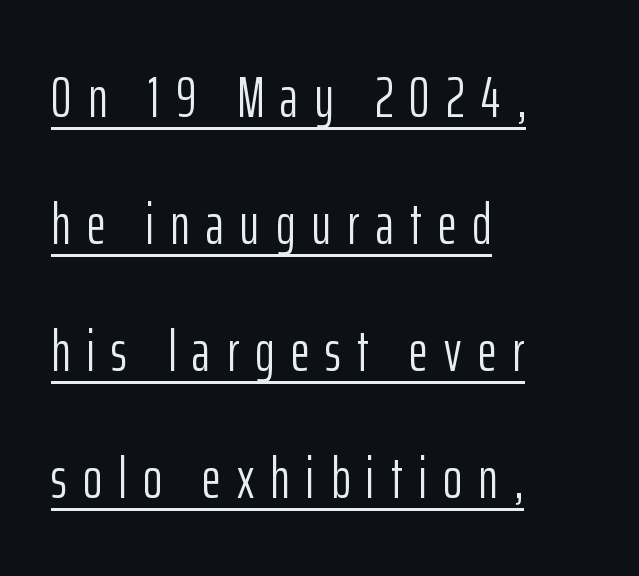
Q: Is the text bold? A: No.
Q: Is the text italic (slanted)? A: No, it is upright.
Q: Is the typeface a serif or a sans-serif typeface? A: Sans-serif.
Q: Is the text underlined? A: Yes.
Q: How is the paragraph aligned? A: Left-aligned.
Q: Is the spacing between letters normal or unusually wide? A: Unusually wide.
Q: Is the spacing between lines tight, normal or loose? A: Loose.
Q: Width (condensed, normal, or wide)? A: Condensed.
Q: Stroke contrast? A: Low.
Q: x-height? A: Medium.
Q: Monospaced? A: No.
